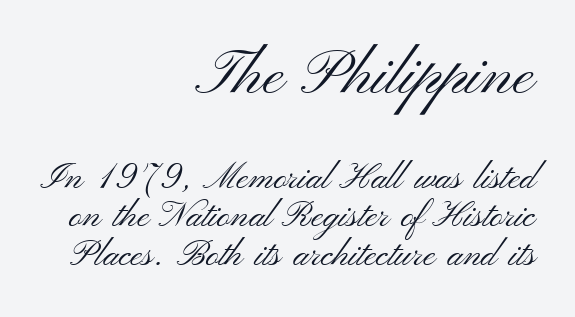
Q: Is the text bold? A: No.
Q: Is the text italic (slanted)? A: Yes.
Q: Is the typeface a serif or a sans-serif typeface? A: Sans-serif.
Q: Is the text underlined? A: No.
Q: How is the paragraph aligned? A: Right-aligned.
Q: Is the spacing between letters normal or unusually wide? A: Normal.
Q: Is the spacing between lines tight, normal or loose? A: Tight.
Q: Which block of text is set in a larger size, the first (top) or the second (bottom)? A: The first (top) one.
Q: Width (condensed, normal, or wide)? A: Wide.
Q: Stroke contrast? A: Medium.
Q: x-height? A: Small.
Q: Monospaced? A: No.
